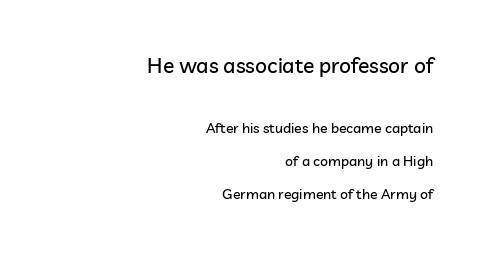
The image shows 21 px text type, upright; set right-aligned, loose line spacing (2.37x), normal letter spacing, not underlined; the first (top) block is 1.5x larger.
